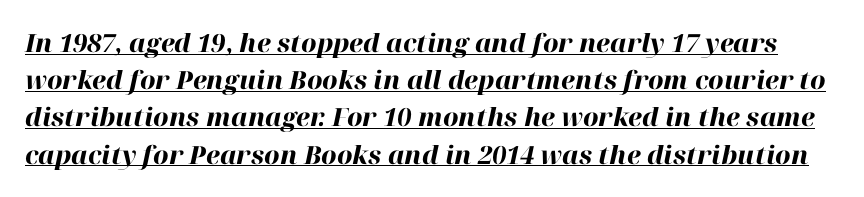
{"italic": "yes", "lean": "right", "slant_degrees": 12, "bold": "yes", "underline": "yes", "line_spacing": "normal", "line_spacing_ratio": 1.49, "letter_spacing": "normal", "letter_spacing_em": 0.0, "glyph_px": 25}
